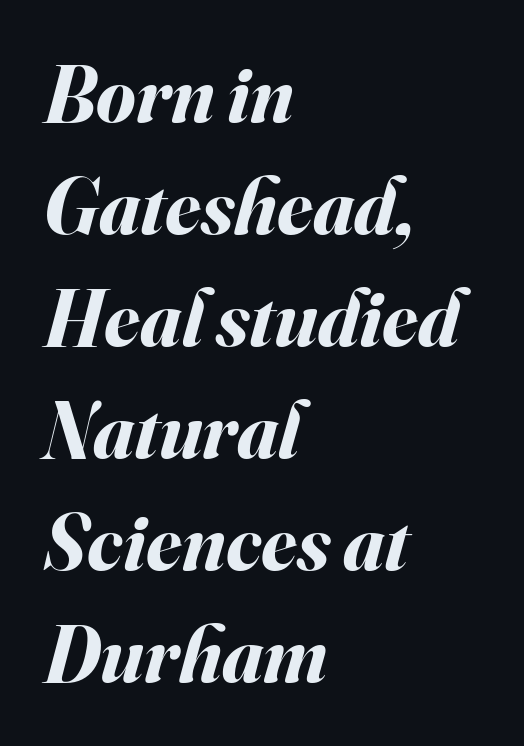
Every letter is thick-stroked: bold, no question. Here the glyphs are tracked normally, forming tight word shapes. The lines are quadded left. Does the leading feel generous? No, just average.
